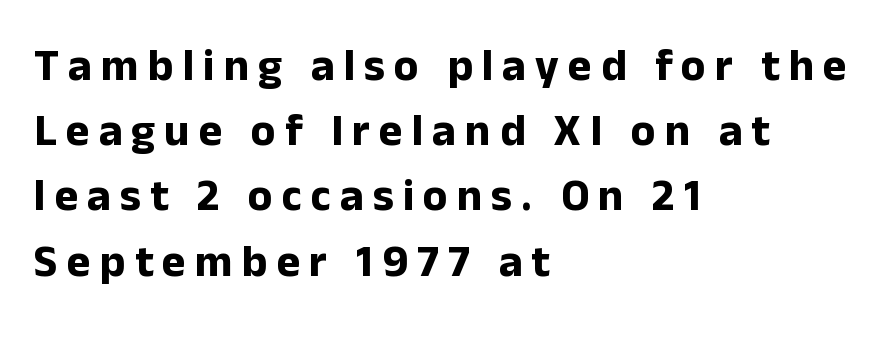
Vertical strokes here are truly vertical. Bold? Absolutely — the strokes are thick and heavy. If you measured baseline to baseline, you'd find a middling distance. The line texture is sparse and dotted thanks to wide tracking. This sample has the flowing, uneven cadence of proportional lettering. A bare baseline throughout the passage.
